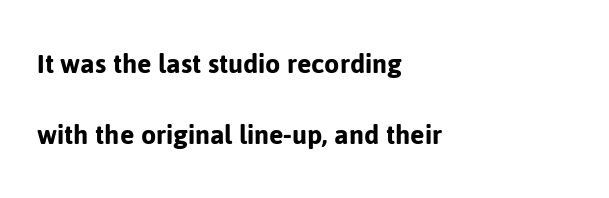
This is roman type, the default non-slanted kind. Each row of text sits above clean, open space. Varying glyph widths throughout — classic text-font behaviour. Short and long lines alike share a common starting point at left. Spacing between characters is what you'd get straight out of the box. Airy leading.
